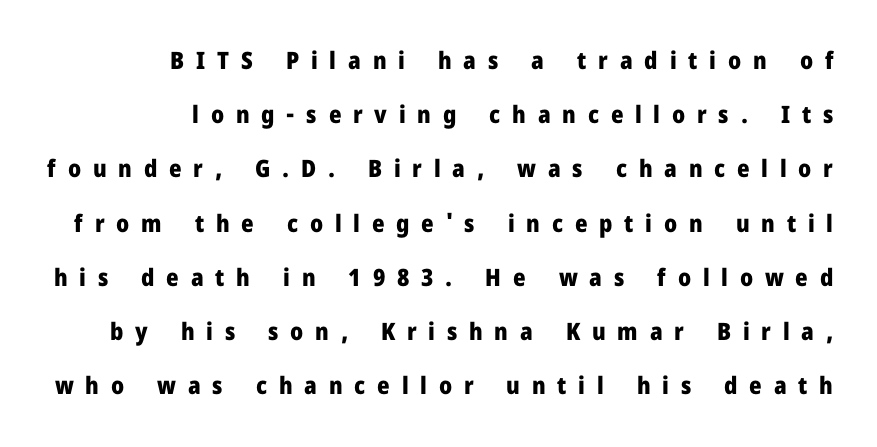
{"italic": "no", "bold": "yes", "underline": "no", "align": "right", "line_spacing": "loose", "line_spacing_ratio": 2.26, "letter_spacing": "wide", "letter_spacing_em": 0.49, "glyph_px": 24}
